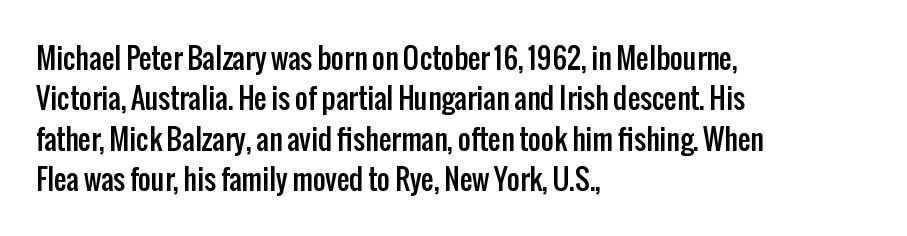
Q: Is the text italic (slanted)? A: No, it is upright.
Q: Is the typeface a serif or a sans-serif typeface? A: Sans-serif.
Q: Is the text underlined? A: No.
Q: How is the paragraph aligned? A: Left-aligned.
Q: Is the spacing between letters normal or unusually wide? A: Normal.
Q: Is the spacing between lines tight, normal or loose? A: Normal.
Q: Width (condensed, normal, or wide)? A: Condensed.
Q: Stroke contrast? A: Low.
Q: x-height? A: Medium.
Q: Monospaced? A: No.
